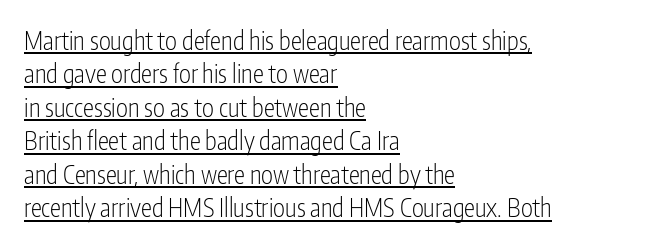
The image shows 25 px text type, upright; set left-aligned, normal line spacing (1.34x), normal letter spacing, underlined.
